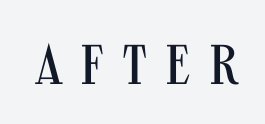
{"serif": "no", "italic": "no", "bold": "no", "weight": "regular", "width": "condensed", "stroke_contrast": "medium", "x_height": "large", "monospaced": "no", "underline": "no", "letter_spacing": "wide", "letter_spacing_em": 0.32, "glyph_px": 56}
